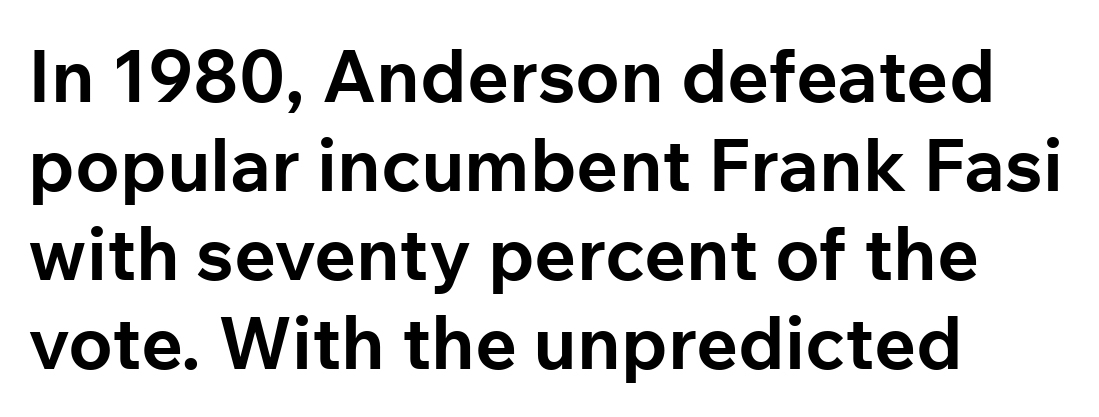
Q: Is the text bold? A: Yes.
Q: Is the text italic (slanted)? A: No, it is upright.
Q: Is the typeface a serif or a sans-serif typeface? A: Sans-serif.
Q: Is the text underlined? A: No.
Q: How is the paragraph aligned? A: Left-aligned.
Q: Is the spacing between letters normal or unusually wide? A: Normal.
Q: Width (condensed, normal, or wide)? A: Normal.
Q: Stroke contrast? A: Low.
Q: x-height? A: Medium.
Q: Monospaced? A: No.
